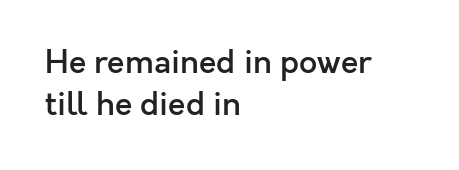
The image shows 32 px semibold sans-serif type, upright; set left-aligned, normal line spacing (1.3x), normal letter spacing, not underlined; a medium x-height.
